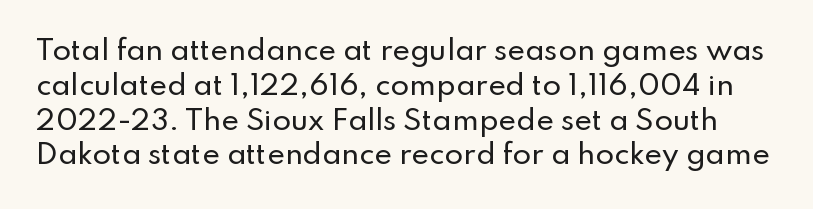
Caption: standard tracking, unaltered. Designer's note — italics off, roman on. Horizontal bands of white between lines are of average thickness. Lines of text with bare space underneath.
